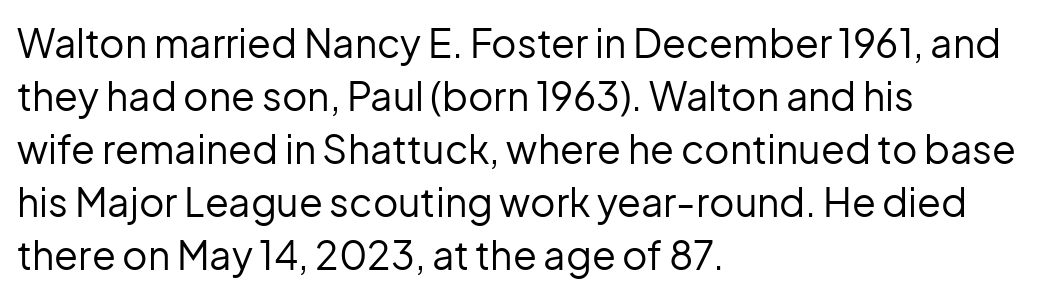
The image shows 39 px regular-weight sans-serif type, upright; set left-aligned, normal line spacing (1.36x), normal letter spacing, not underlined; low stroke contrast and a medium x-height.
